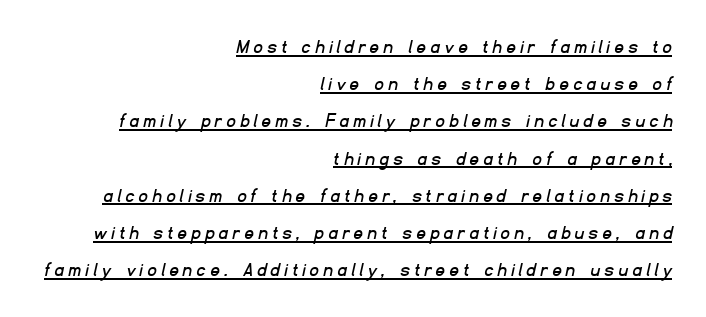
The image shows 21 px text type; set right-aligned, line spacing 1.77x, unusually wide letter spacing (+0.25 em), underlined.
